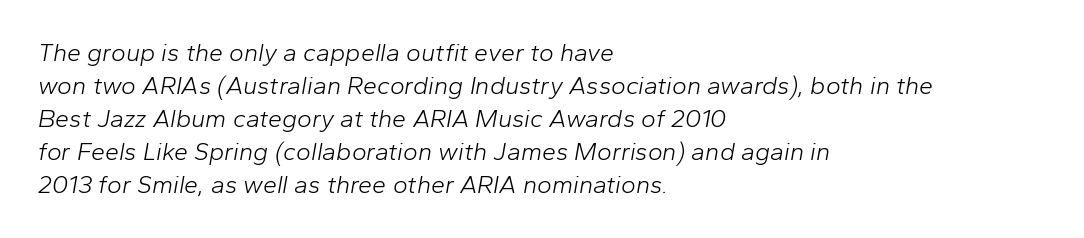
The image shows 25 px text type, italic (leaning right); set left-aligned, normal line spacing (1.32x), normal letter spacing, not underlined.
